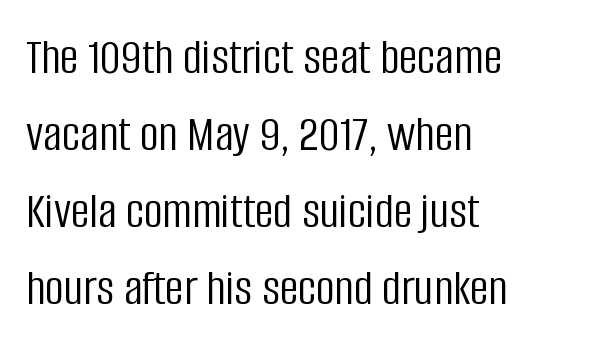
The image shows 52 px light, condensed sans-serif type, upright; set left-aligned, normal line spacing (1.48x), normal letter spacing, not underlined; low stroke contrast and a large x-height.
